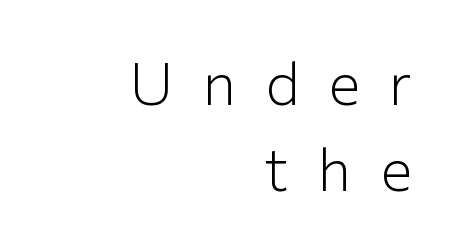
The words here are not underlined. Words appear elongated and porous because spacing is wide. The typeface chosen for these lines omits serifs. The lettering stays uniformly vertical, giving the passage a roman look. Compared with a flush-left layout, this one pins lines to the opposite, right side.
